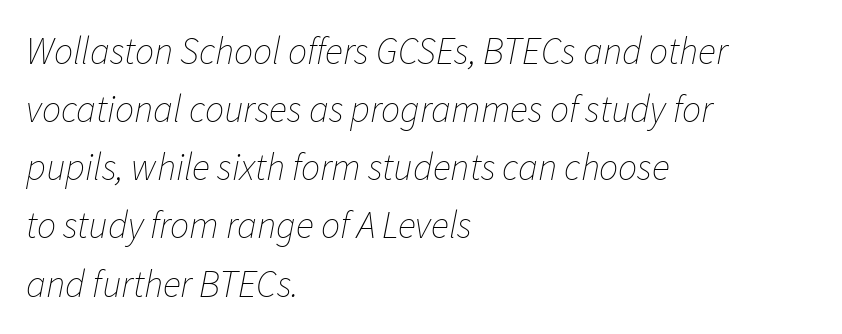
The image shows 38 px thin type, italic (leaning right); set left-aligned, normal line spacing (1.53x), normal letter spacing, not underlined; low stroke contrast and a medium x-height.
